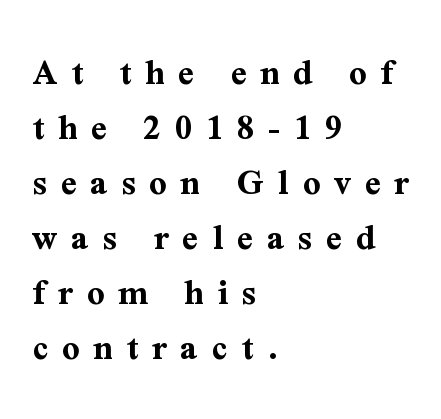
The type sits square on the baseline with zero lean. The glyphs in this specimen are seriffed. The horizontal fit of the characters is loose and conspicuously gappy. Lines of text with bare space underneath. These lines sit exactly where default settings would place them. The rag falls on the right side of this text block.
